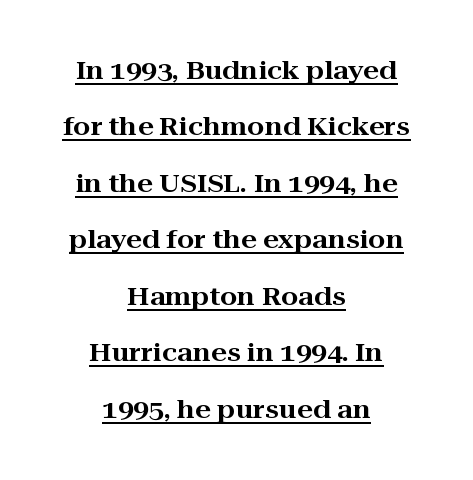
{"italic": "no", "underline": "yes", "align": "center", "line_spacing": "loose", "line_spacing_ratio": 2.26, "letter_spacing": "normal", "letter_spacing_em": 0.0, "glyph_px": 25}
